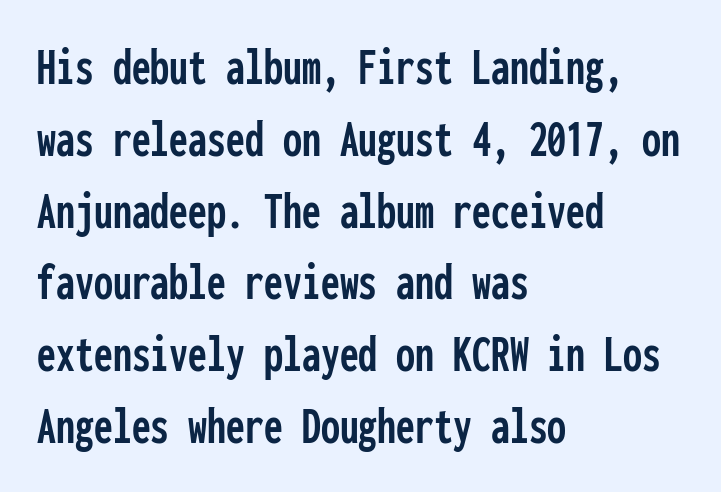
The image shows 54 px condensed sans-serif type, upright, monospaced; set left-aligned, normal line spacing (1.33x), normal letter spacing, not underlined; low stroke contrast and a medium x-height.
